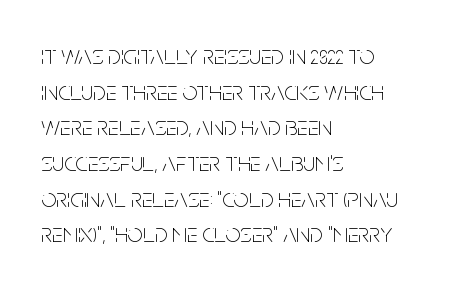
The image shows 27 px text type, upright; set left-aligned, normal line spacing (1.32x), normal letter spacing, not underlined.
